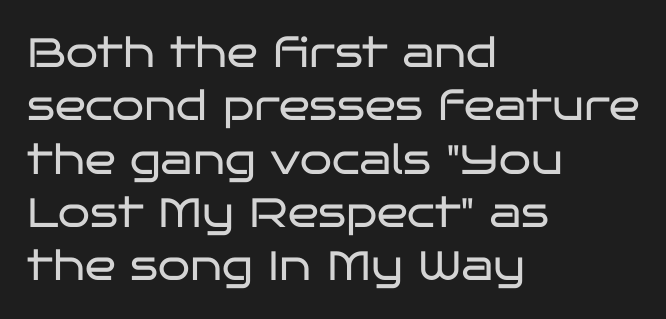
{"serif": "no", "italic": "no", "bold": "no", "weight": "regular", "width": "wide", "stroke_contrast": "low", "x_height": "large", "monospaced": "no", "underline": "no", "align": "left", "line_spacing": "normal", "line_spacing_ratio": 1.3, "letter_spacing": "normal", "letter_spacing_em": 0.0, "glyph_px": 41}
